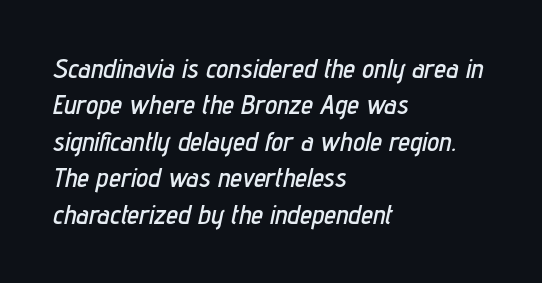
Q: Is the text italic (slanted)? A: Yes, it leans right by about 12 degrees.
Q: Is the text underlined? A: No.
Q: How is the paragraph aligned? A: Left-aligned.
Q: Is the spacing between letters normal or unusually wide? A: Normal.
Q: Is the spacing between lines tight, normal or loose? A: Normal.
